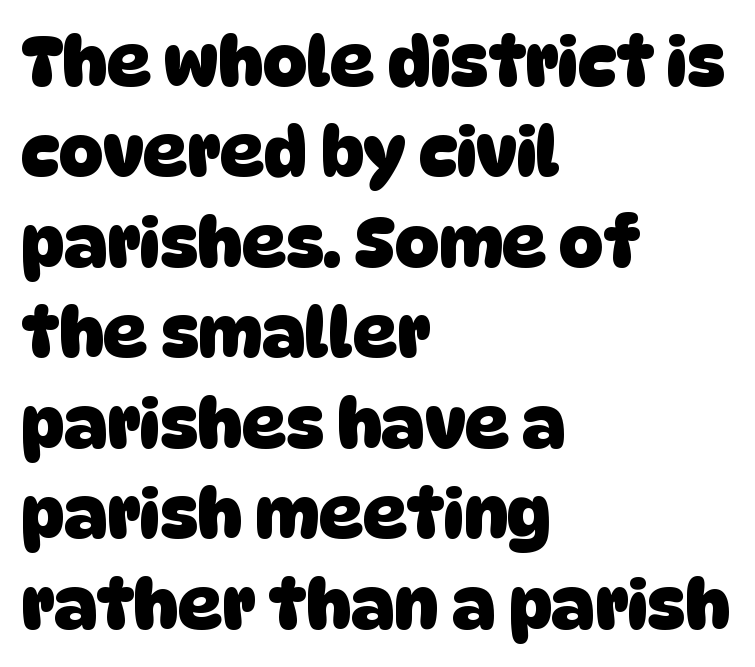
The image shows 68 px heavy sans-serif type; set left-aligned, normal line spacing (1.33x), normal letter spacing, not underlined; low stroke contrast and a large x-height.
